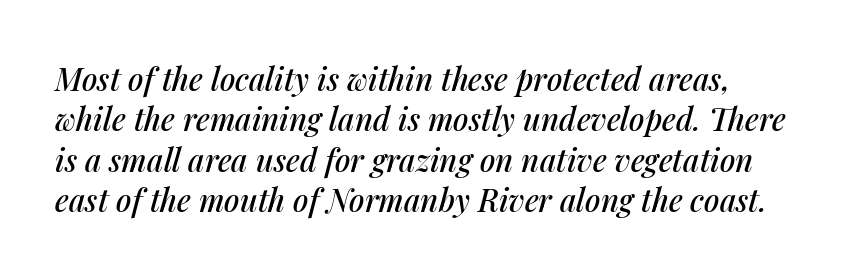
The image shows 31 px text type, italic (leaning right); set normal line spacing (1.3x), normal letter spacing, not underlined; medium stroke contrast and a medium x-height.
